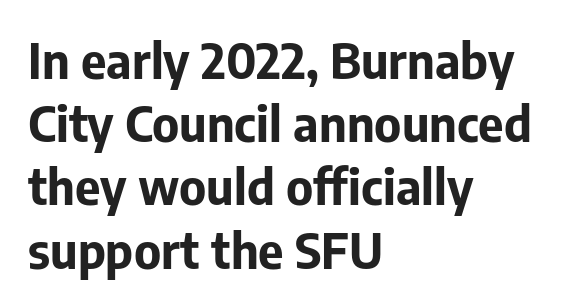
The image shows 49 px bold sans-serif type, upright; set left-aligned, normal line spacing (1.29x), normal letter spacing, not underlined; low stroke contrast and a medium x-height.
